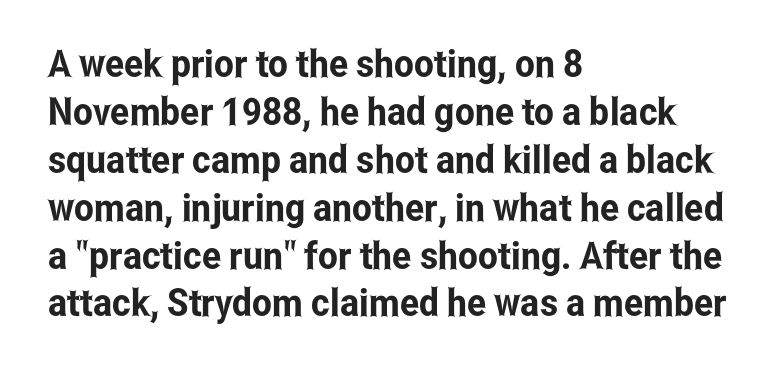
Quick note: interline space is typical. Does the copy run flush right? No — it runs flush left. Is this a fixed-width face? No — the glyphs have proportional, varying widths. Look at the tracking — it's just the regular setting, nothing added. Classification — sans serif. Plain, unruled lines of type.
